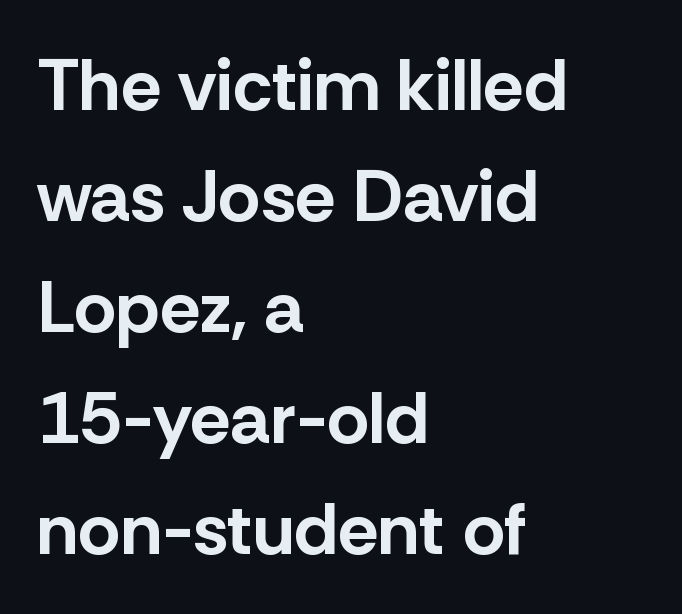
Q: Is the text bold? A: Yes.
Q: Is the text italic (slanted)? A: No, it is upright.
Q: Is the typeface a serif or a sans-serif typeface? A: Sans-serif.
Q: Is the text underlined? A: No.
Q: How is the paragraph aligned? A: Left-aligned.
Q: Is the spacing between letters normal or unusually wide? A: Normal.
Q: Is the spacing between lines tight, normal or loose? A: Normal.
Q: Width (condensed, normal, or wide)? A: Normal.
Q: Stroke contrast? A: Low.
Q: x-height? A: Medium.
Q: Monospaced? A: No.
